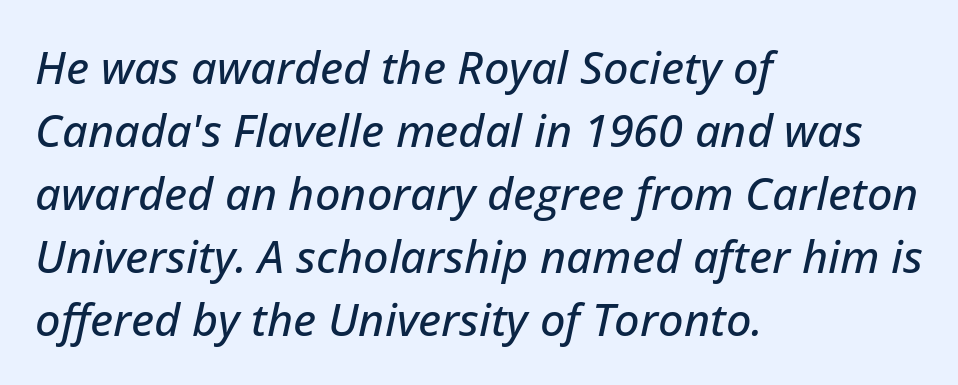
Q: Is the text italic (slanted)? A: Yes, it leans right by about 12 degrees.
Q: Is the text underlined? A: No.
Q: How is the paragraph aligned? A: Left-aligned.
Q: Is the spacing between letters normal or unusually wide? A: Normal.
Q: Is the spacing between lines tight, normal or loose? A: Normal.
Q: Width (condensed, normal, or wide)? A: Normal.
Q: Stroke contrast? A: Low.
Q: x-height? A: Medium.
Q: Monospaced? A: No.
